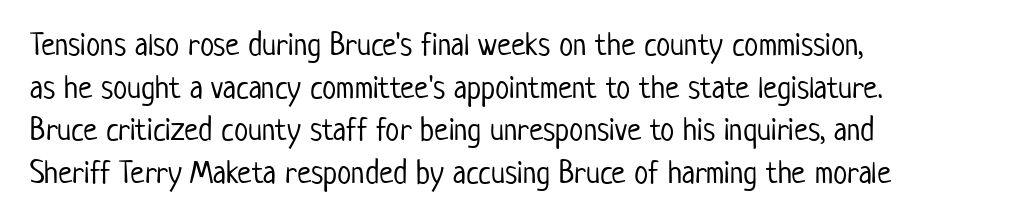
Q: Is the text bold? A: No.
Q: Is the text italic (slanted)? A: No, it is upright.
Q: Is the typeface a serif or a sans-serif typeface? A: Sans-serif.
Q: Is the text underlined? A: No.
Q: How is the paragraph aligned? A: Left-aligned.
Q: Is the spacing between letters normal or unusually wide? A: Normal.
Q: Is the spacing between lines tight, normal or loose? A: Normal.
Q: Width (condensed, normal, or wide)? A: Condensed.
Q: Stroke contrast? A: Low.
Q: x-height? A: Medium.
Q: Monospaced? A: No.
